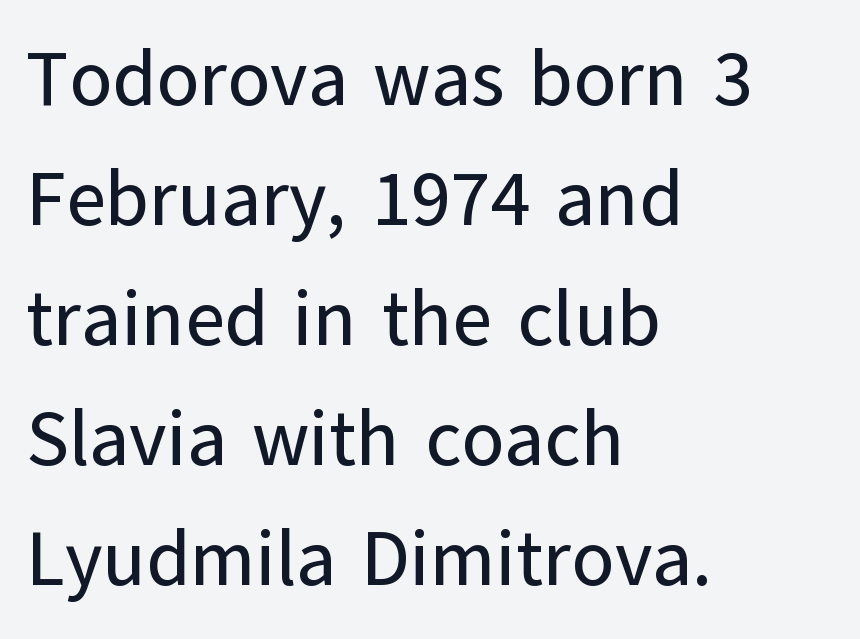
Serifs: no, the terminals of the letterforms are clean. Look at the tracking — it's just the regular setting, nothing added. Horizontally, the lines are justified to the leading edge only. Nope, not italic — everything's standing straight. Check the space under the baseline: it is left empty. If you measured baseline to baseline, you'd find a middling distance.
